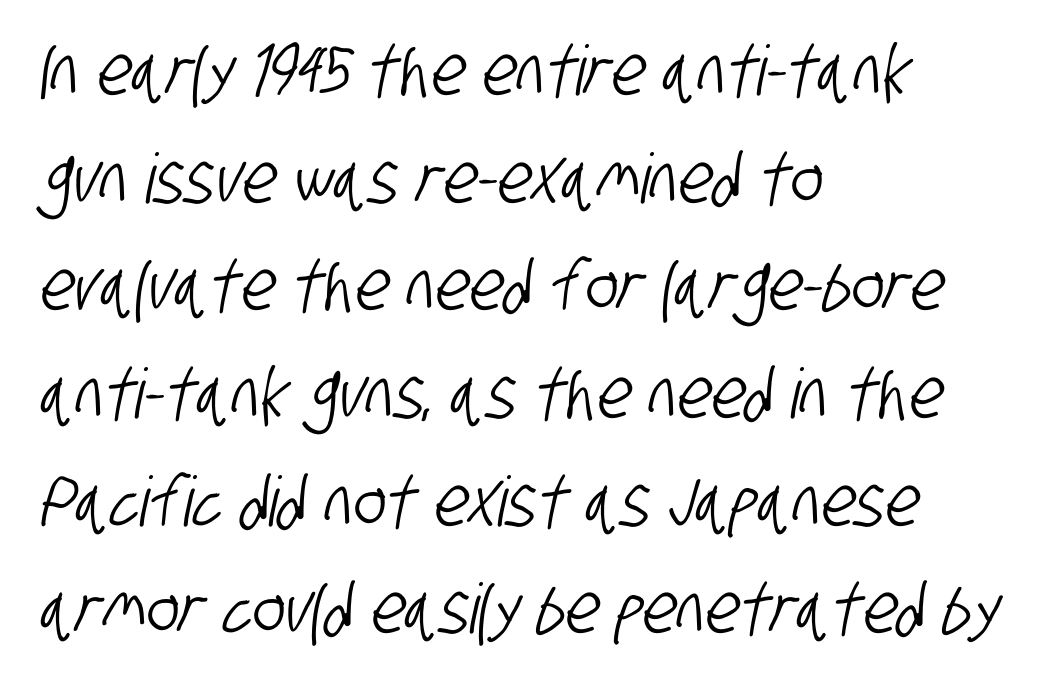
{"serif": "no", "width": "condensed", "stroke_contrast": "low", "x_height": "large", "monospaced": "no", "underline": "no", "align": "left", "line_spacing": "normal", "line_spacing_ratio": 1.56, "letter_spacing": "normal", "letter_spacing_em": 0.0, "glyph_px": 69}
